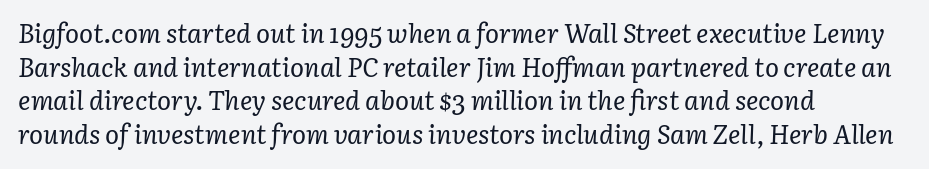
The image shows 26 px text type, italic (leaning right); set left-aligned, normal line spacing (1.29x), normal letter spacing, not underlined.
